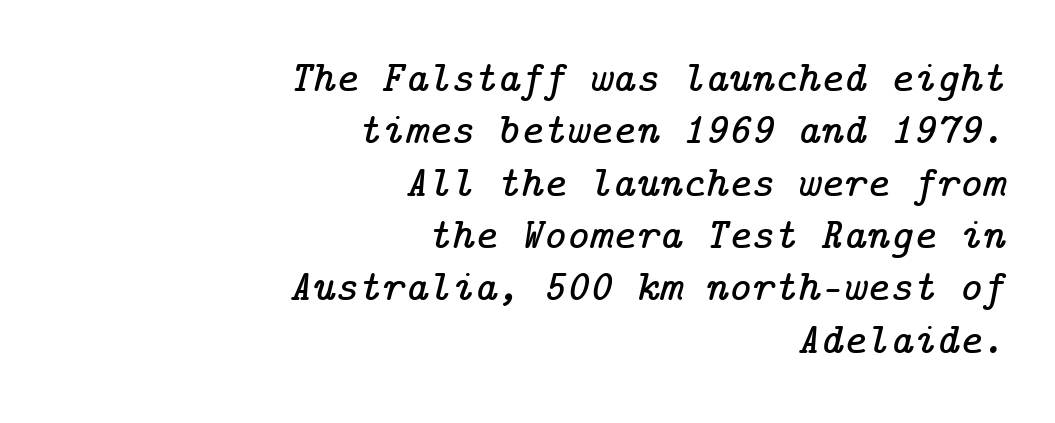
Quick note: italic. The space beneath each line is pristine and unruled. Line ends are locked; line starts wander. Look at the bottom of the vertical strokes: they flare into serifs here. Inter-character spacing is left at the font's built-in metrics.
